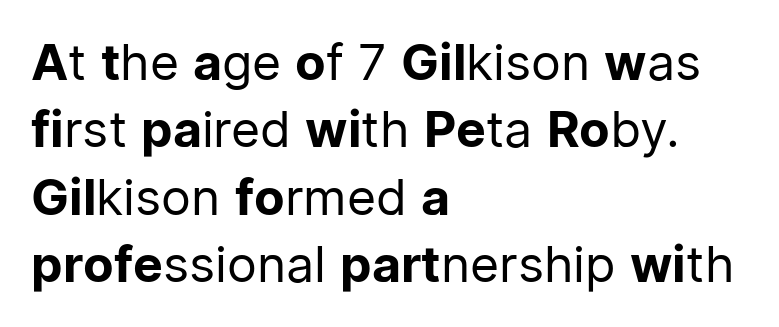
Q: Is the text bold? A: No.
Q: Is the text italic (slanted)? A: No, it is upright.
Q: Is the typeface a serif or a sans-serif typeface? A: Sans-serif.
Q: Is the text underlined? A: No.
Q: How is the paragraph aligned? A: Left-aligned.
Q: Is the spacing between letters normal or unusually wide? A: Normal.
Q: Is the spacing between lines tight, normal or loose? A: Normal.
Q: Width (condensed, normal, or wide)? A: Normal.
Q: Stroke contrast? A: Low.
Q: x-height? A: Medium.
Q: Monospaced? A: No.
